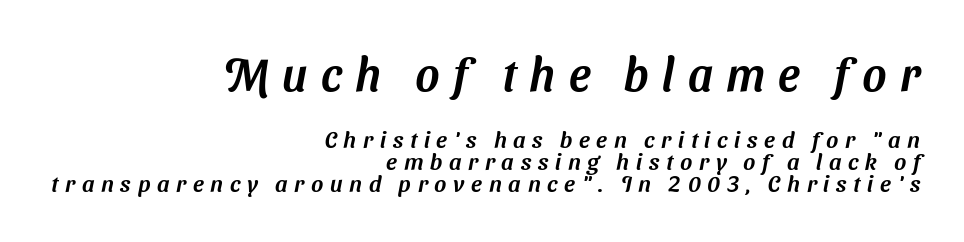
The image shows 46 px sans-serif type; set right-aligned, tight line spacing (0.95x), unusually wide letter spacing (+0.29 em), not underlined; the first (top) block is 2.0x larger; medium stroke contrast and a medium x-height.
